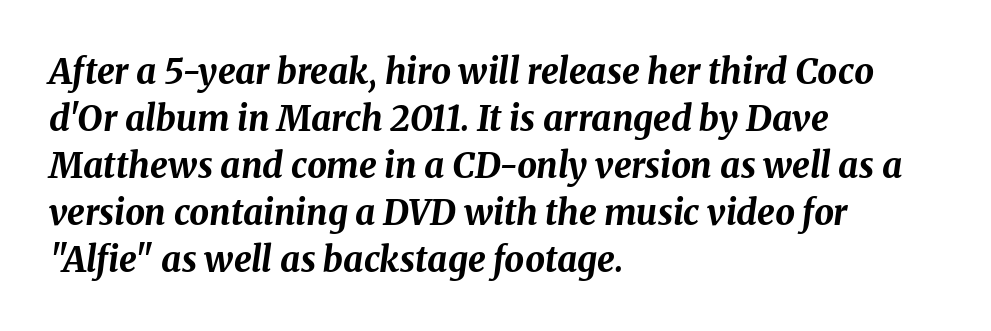
Q: Is the text bold? A: Yes.
Q: Is the text italic (slanted)? A: Yes, it leans right by about 8 degrees.
Q: Is the text underlined? A: No.
Q: How is the paragraph aligned? A: Left-aligned.
Q: Is the spacing between letters normal or unusually wide? A: Normal.
Q: Is the spacing between lines tight, normal or loose? A: Normal.
Q: Width (condensed, normal, or wide)? A: Normal.
Q: Stroke contrast? A: Medium.
Q: x-height? A: Medium.
Q: Monospaced? A: No.
